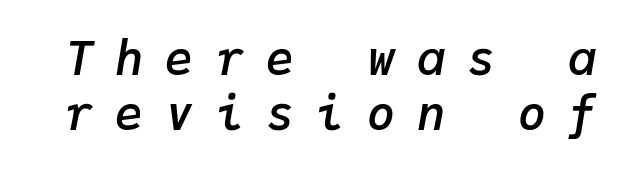
Is the type slanted? Yes — the strokes lean at a clear angle. Spacing verdict: monospaced, one width for all characters. Students, this is semibold: more ink than regular, less than bold. Display-style spreading of the glyphs; the letterfit is very open. Quick note: underline off.
